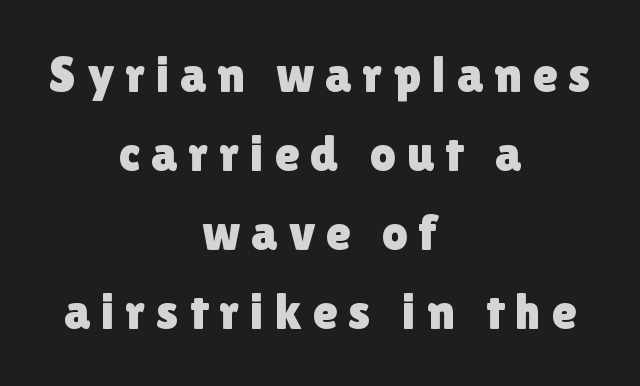
The image shows 51 px sans-serif type, upright; set centered, normal line spacing (1.55x), unusually wide letter spacing (+0.21 em), not underlined; low stroke contrast and a medium x-height.
